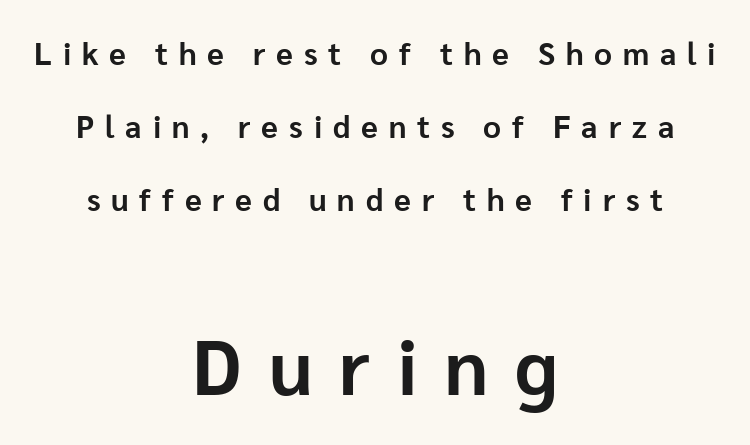
Q: Is the text bold? A: Yes.
Q: Is the text italic (slanted)? A: No, it is upright.
Q: Is the typeface a serif or a sans-serif typeface? A: Sans-serif.
Q: Is the text underlined? A: No.
Q: How is the paragraph aligned? A: Centered.
Q: Is the spacing between letters normal or unusually wide? A: Unusually wide.
Q: Is the spacing between lines tight, normal or loose? A: Loose.
Q: Which block of text is set in a larger size, the first (top) or the second (bottom)? A: The second (bottom) one.
Q: Width (condensed, normal, or wide)? A: Normal.
Q: Stroke contrast? A: Low.
Q: x-height? A: Medium.
Q: Monospaced? A: No.
